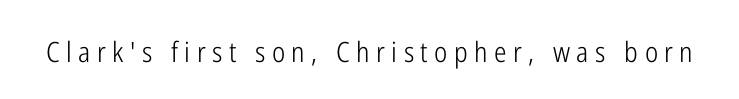
{"serif": "no", "italic": "no", "bold": "no", "weight": "light", "width": "condensed", "stroke_contrast": "low", "x_height": "medium", "monospaced": "no", "underline": "no", "letter_spacing": "wide", "letter_spacing_em": 0.23, "glyph_px": 28}
